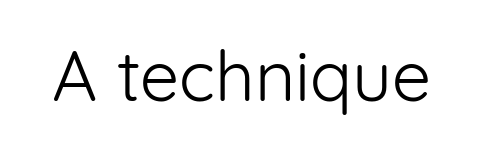
The image shows 70 px light sans-serif type, upright; set normal letter spacing, not underlined; low stroke contrast and a medium x-height.
